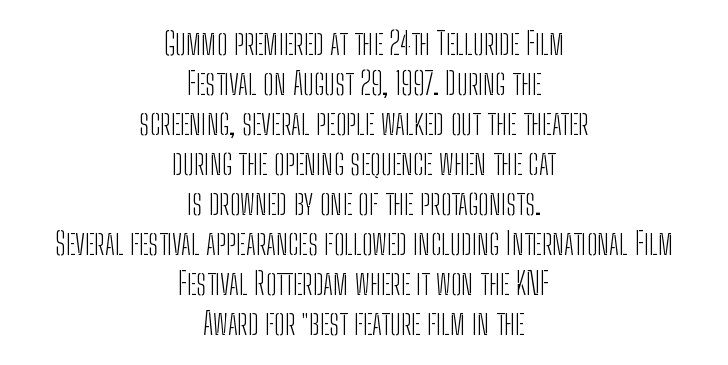
Underline: absent. The characters are drawn with everyday or finer stroke widths. Standard letterfit; no display-style spreading of the glyphs. What's the leading like? Ordinary, nothing unusual.
